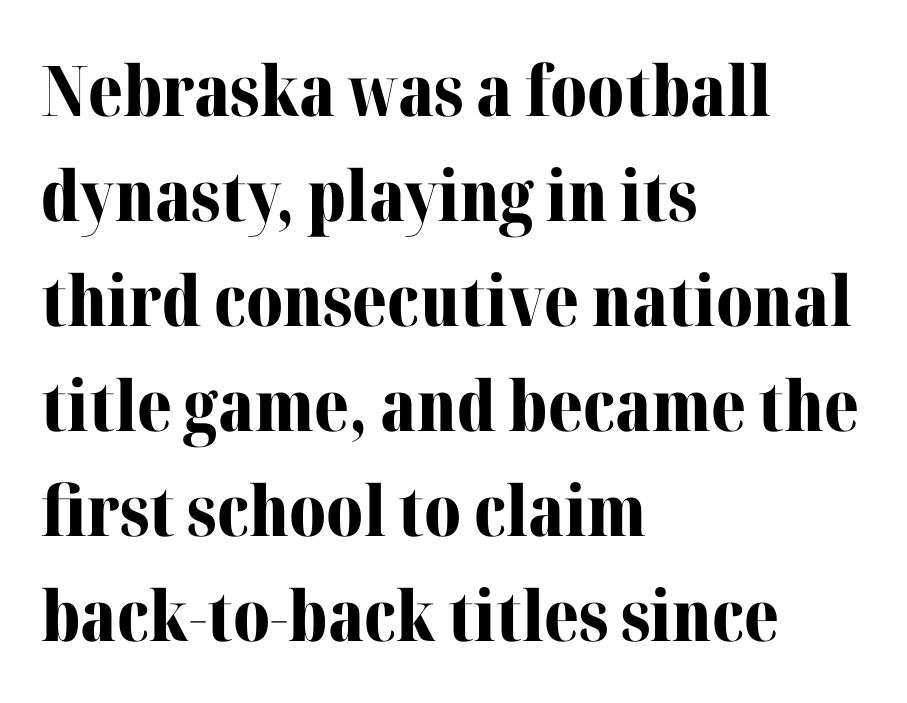
This sample uses plain, unmodified letter spacing. Regarding serifs, this sample has them. Regarding leading, the lines here are spaced in the standard way. If you drew a line through each stem, it would be perfectly vertical.
